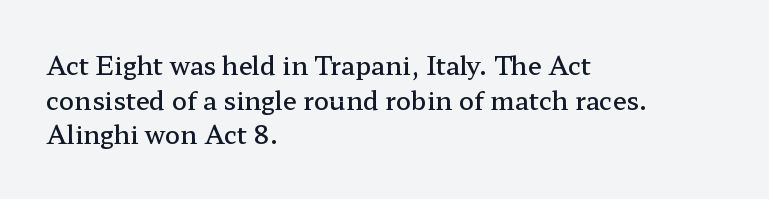
{"italic": "no", "bold": "semi", "underline": "no", "align": "left", "line_spacing": "normal", "line_spacing_ratio": 1.39, "letter_spacing": "normal", "letter_spacing_em": 0.0, "glyph_px": 25}
